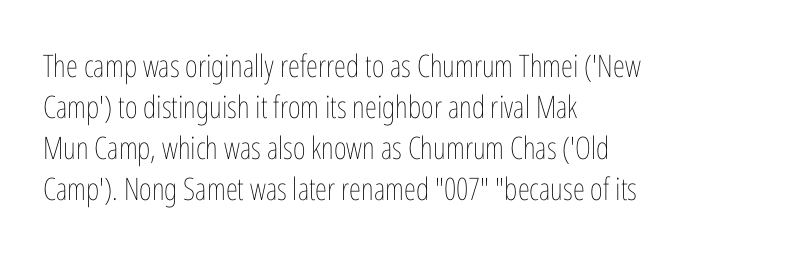
Q: Is the text bold? A: No.
Q: Is the text italic (slanted)? A: No, it is upright.
Q: Is the text underlined? A: No.
Q: How is the paragraph aligned? A: Left-aligned.
Q: Is the spacing between letters normal or unusually wide? A: Normal.
Q: Is the spacing between lines tight, normal or loose? A: Normal.
Q: Width (condensed, normal, or wide)? A: Condensed.
Q: Stroke contrast? A: Low.
Q: x-height? A: Medium.
Q: Monospaced? A: No.
